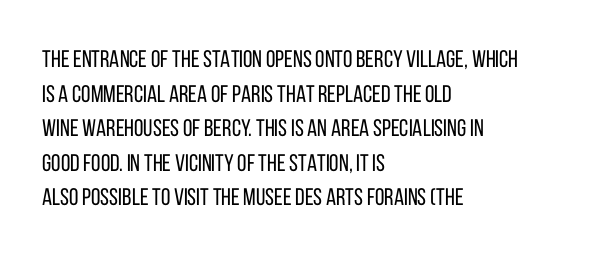
The image shows 24 px text type, upright; set left-aligned, normal line spacing (1.44x), normal letter spacing, not underlined.
